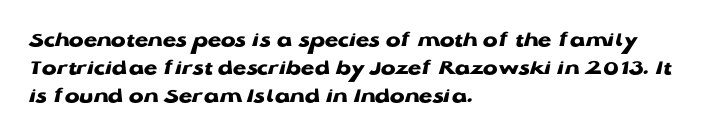
{"italic": "no", "bold": "yes", "underline": "no", "align": "left", "line_spacing": "normal", "line_spacing_ratio": 1.27, "letter_spacing": "normal", "letter_spacing_em": 0.0, "glyph_px": 22}
